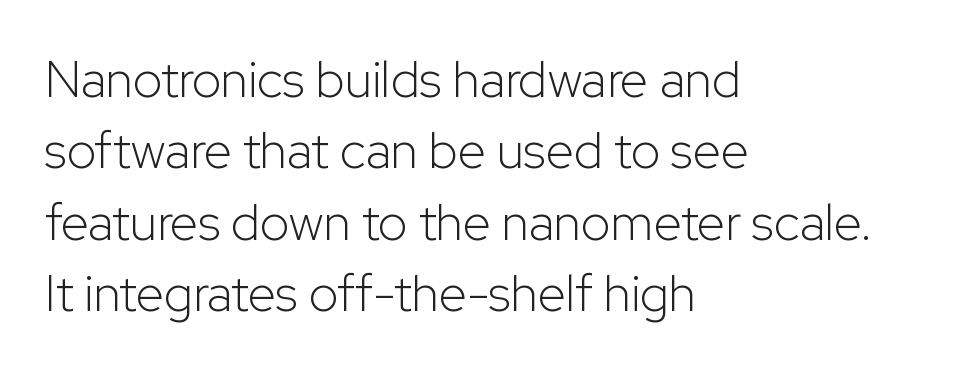
The rows are spaced the way most documents space them. Serif or sans? Sans — the stroke terminals are bare. Does extra space separate the letters? No, they use regular spacing. Heaviness? Minimal to ordinary, like unemphasized prose. The paragraph has a hard left edge and a soft right edge.
